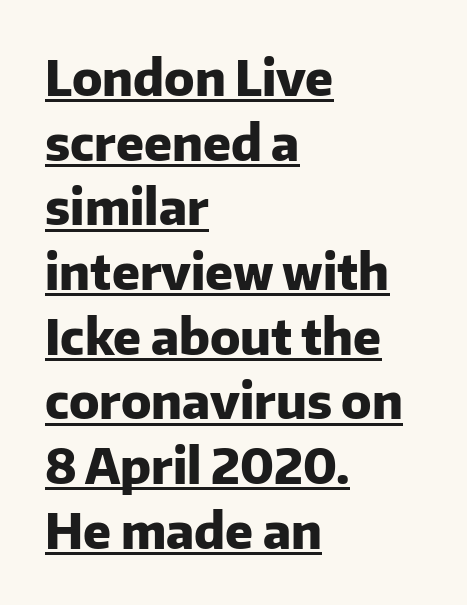
{"serif": "no", "italic": "no", "bold": "yes", "weight": "heavy", "width": "normal", "stroke_contrast": "low", "x_height": "medium", "monospaced": "no", "underline": "yes", "align": "left", "line_spacing": "normal", "line_spacing_ratio": 1.32, "letter_spacing": "normal", "letter_spacing_em": 0.0, "glyph_px": 49}
